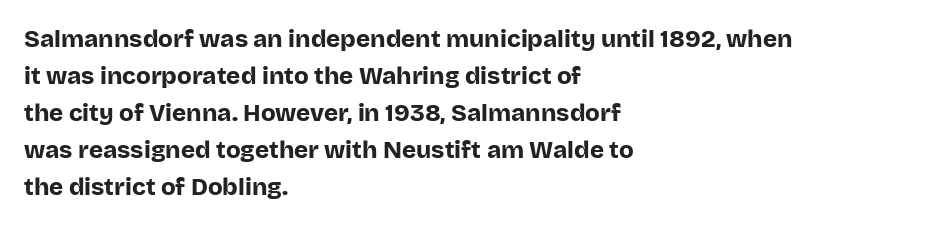
The image shows 24 px bold type, upright; set left-aligned, normal line spacing (1.54x), normal letter spacing, not underlined.
